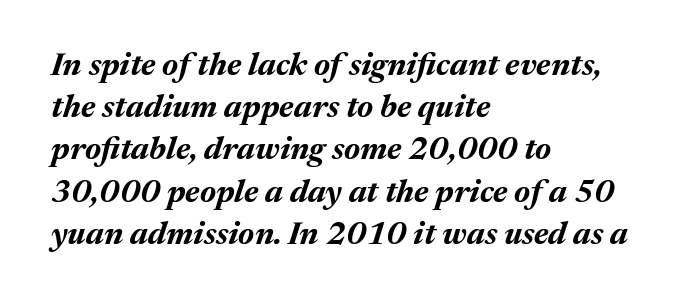
The image shows 32 px bold type, italic (leaning right); set left-aligned, normal line spacing (1.32x), normal letter spacing, not underlined; medium stroke contrast and a medium x-height.
